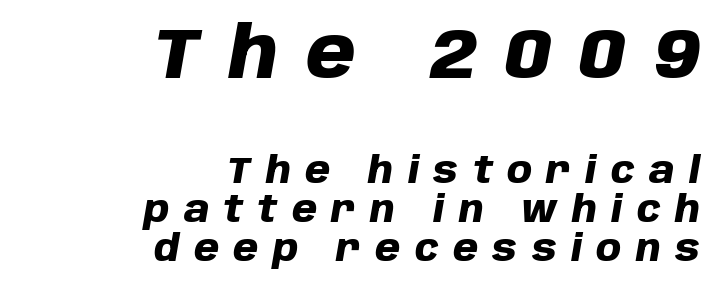
Q: Is the text bold? A: Yes.
Q: Is the text italic (slanted)? A: Yes, it leans right by about 10 degrees.
Q: Is the text underlined? A: No.
Q: How is the paragraph aligned? A: Right-aligned.
Q: Is the spacing between letters normal or unusually wide? A: Unusually wide.
Q: Is the spacing between lines tight, normal or loose? A: Tight.
Q: Which block of text is set in a larger size, the first (top) or the second (bottom)? A: The first (top) one.
Q: Width (condensed, normal, or wide)? A: Normal.
Q: Stroke contrast? A: Low.
Q: x-height? A: Large.
Q: Monospaced? A: No.
